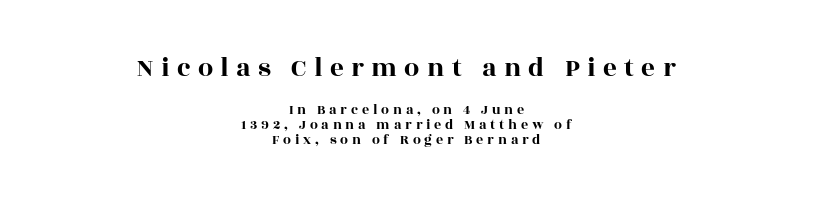
The image shows 27 px text type, upright; set centered, tight line spacing (1.08x), unusually wide letter spacing (+0.27 em), not underlined; the first (top) block is 1.93x larger.
